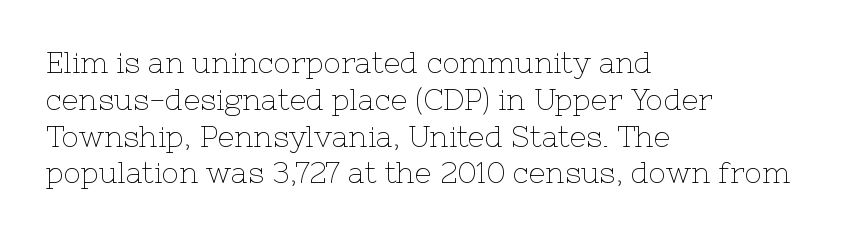
Q: Is the text bold? A: No.
Q: Is the text italic (slanted)? A: No, it is upright.
Q: Is the typeface a serif or a sans-serif typeface? A: Serif.
Q: Is the text underlined? A: No.
Q: How is the paragraph aligned? A: Left-aligned.
Q: Is the spacing between letters normal or unusually wide? A: Normal.
Q: Is the spacing between lines tight, normal or loose? A: Normal.
Q: Width (condensed, normal, or wide)? A: Normal.
Q: Stroke contrast? A: Low.
Q: x-height? A: Medium.
Q: Monospaced? A: No.
